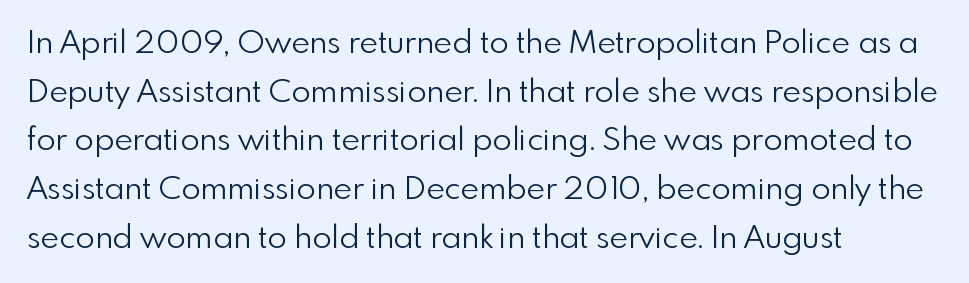
The image shows 32 px light sans-serif type, upright; set left-aligned, normal line spacing (1.52x), normal letter spacing, not underlined; a small x-height.
